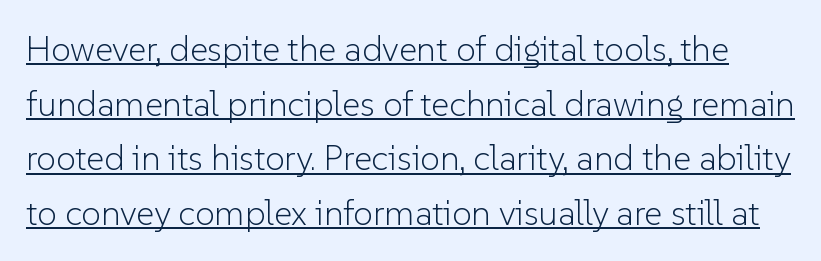
{"serif": "no", "italic": "no", "bold": "no", "weight": "light", "width": "normal", "stroke_contrast": "low", "x_height": "medium", "monospaced": "no", "underline": "yes", "line_spacing": "normal", "line_spacing_ratio": 1.56, "letter_spacing": "normal", "letter_spacing_em": 0.0, "glyph_px": 35}
